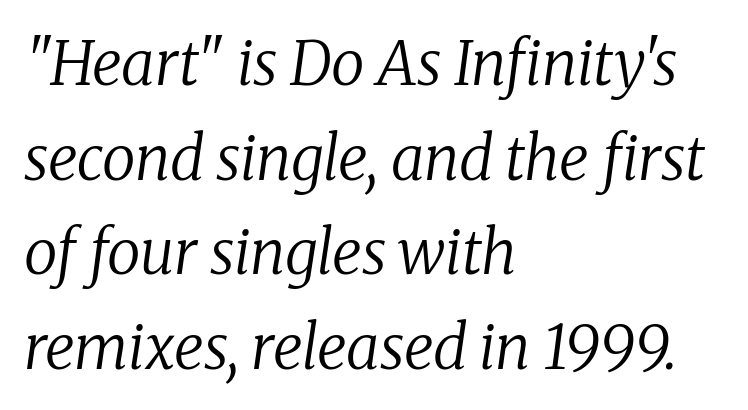
Q: Is the text bold? A: No.
Q: Is the text italic (slanted)? A: Yes, it leans right by about 8 degrees.
Q: Is the typeface a serif or a sans-serif typeface? A: Serif.
Q: Is the text underlined? A: No.
Q: How is the paragraph aligned? A: Left-aligned.
Q: Is the spacing between letters normal or unusually wide? A: Normal.
Q: Is the spacing between lines tight, normal or loose? A: Normal.
Q: Width (condensed, normal, or wide)? A: Normal.
Q: Stroke contrast? A: Low.
Q: x-height? A: Medium.
Q: Monospaced? A: No.
